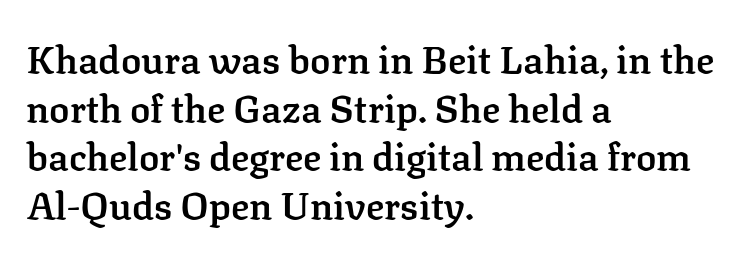
Q: Is the text bold? A: Semi-bold.
Q: Is the text italic (slanted)? A: No, it is upright.
Q: Is the typeface a serif or a sans-serif typeface? A: Serif.
Q: Is the text underlined? A: No.
Q: How is the paragraph aligned? A: Left-aligned.
Q: Is the spacing between letters normal or unusually wide? A: Normal.
Q: Is the spacing between lines tight, normal or loose? A: Normal.
Q: Width (condensed, normal, or wide)? A: Normal.
Q: Stroke contrast? A: Low.
Q: x-height? A: Medium.
Q: Monospaced? A: No.
